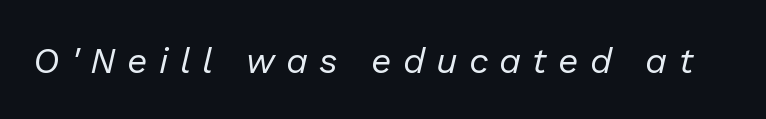
The image shows 36 px regular-weight type, italic (leaning right); set unusually wide letter spacing (+0.31 em), not underlined; low stroke contrast and a medium x-height.
